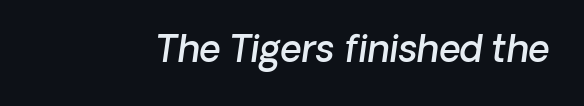
{"italic": "yes", "lean": "right", "slant_degrees": 8, "bold": "semi", "weight": "semibold", "width": "normal", "stroke_contrast": "low", "x_height": "medium", "monospaced": "no", "underline": "no", "letter_spacing": "normal", "letter_spacing_em": 0.0, "glyph_px": 37}
